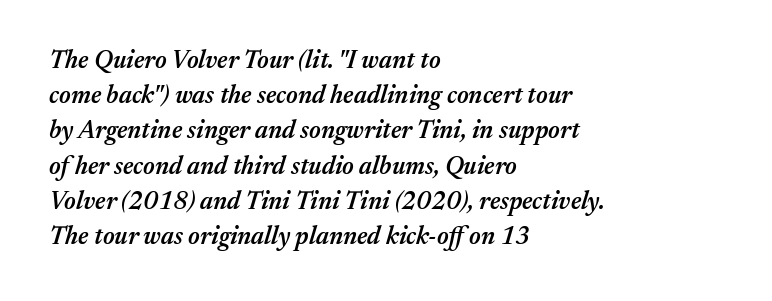
If you drew a line through each stem, it would be angled. What's the leading like? Ordinary, nothing unusual. Compared with typical body copy, the letter spacing here is the same. Horizontally, the lines are justified to the leading edge only. Words float on clear page, feet unadorned.
